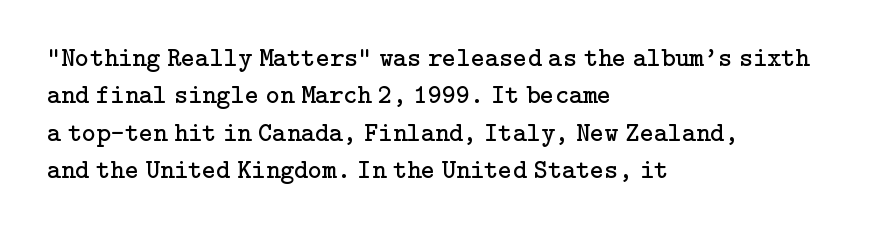
{"italic": "no", "bold": "no", "underline": "no", "align": "left", "line_spacing": "normal", "line_spacing_ratio": 1.38, "letter_spacing": "normal", "letter_spacing_em": 0.0, "glyph_px": 27}
